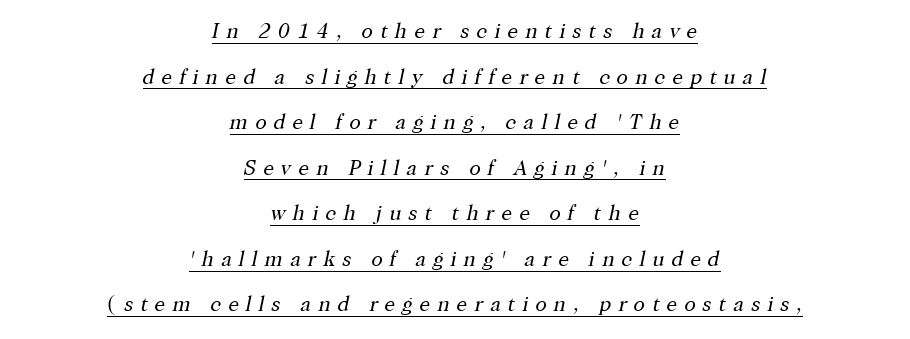
{"italic": "yes", "lean": "right", "slant_degrees": 12, "bold": "no", "underline": "yes", "align": "center", "line_spacing": "loose", "line_spacing_ratio": 2.17, "letter_spacing": "wide", "letter_spacing_em": 0.34, "glyph_px": 21}
